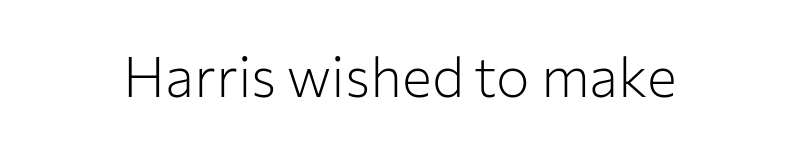
Q: Is the text bold? A: No.
Q: Is the text italic (slanted)? A: No, it is upright.
Q: Is the typeface a serif or a sans-serif typeface? A: Sans-serif.
Q: Is the text underlined? A: No.
Q: Is the spacing between letters normal or unusually wide? A: Normal.
Q: Width (condensed, normal, or wide)? A: Normal.
Q: Stroke contrast? A: Low.
Q: x-height? A: Medium.
Q: Monospaced? A: No.
